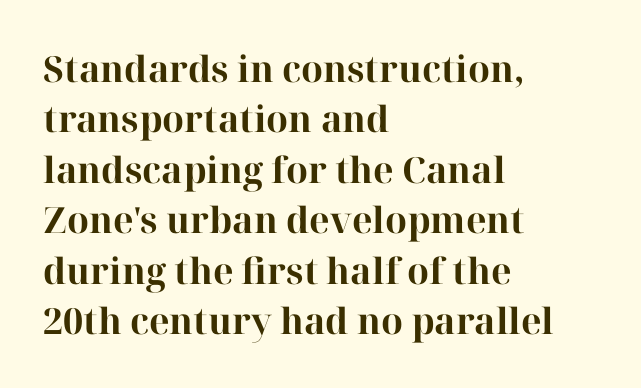
Where is the straight margin? On the left. This rendering features lettering with no underline. One glance says typical: line gaps are just what's usual. Little horizontal feet cap the strokes, marking this as serif type. The rendering uses natural spacing where letterforms have individual widths.
